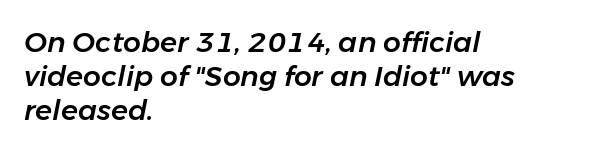
Each letter keeps its own natural width here, so spacing adapts to shape. Left-aligned paragraph, ragged on the right. Anything drawn beneath the words? Only blank space. Characters are canted at an angle relative to the baseline's perpendicular.
